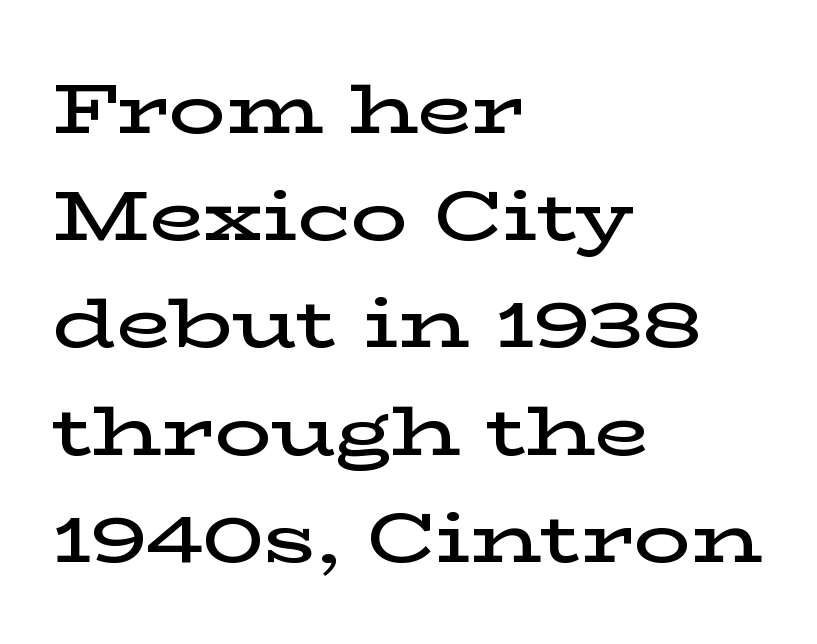
The image shows 71 px semibold, wide serif type, upright; set left-aligned, normal line spacing (1.51x), normal letter spacing, not underlined; low stroke contrast and a medium x-height.
